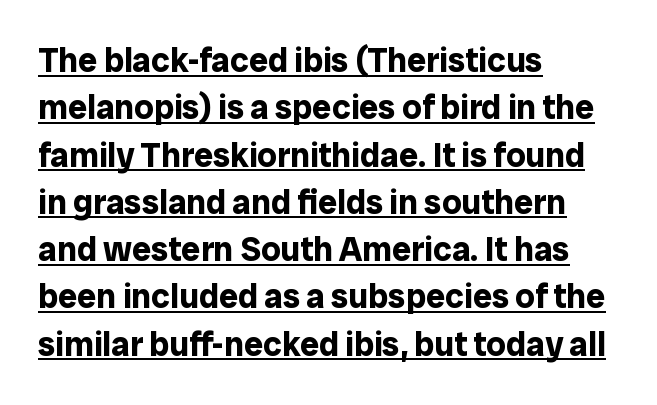
What's the leading like? Ordinary, nothing unusual. The characters look thick and weighty, a clear bold. Is this a fixed-width face? No — the glyphs have proportional, varying widths. Is the block centered? No — it sits flush against the left margin.
